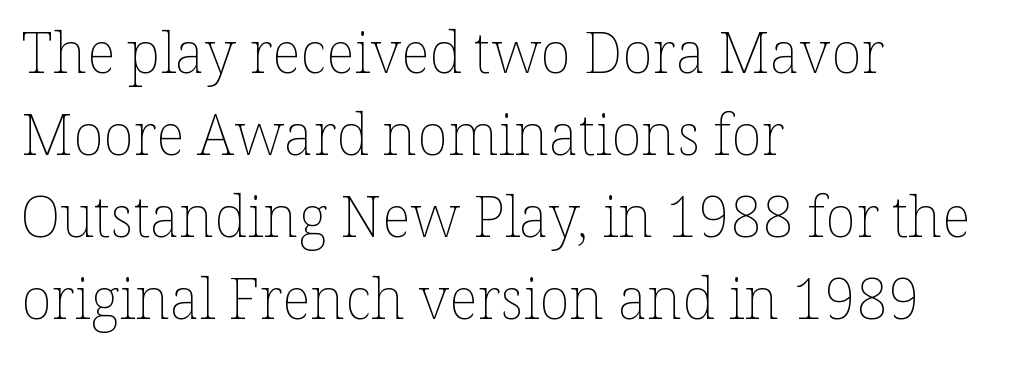
The gaps between neighbouring characters are ordinary and unremarkable. Letters have the restrained weight of plain body copy at most. Each letter keeps its own natural width here, so spacing adapts to shape. The glyphs are unaccompanied by any horizontal stroke below them.
